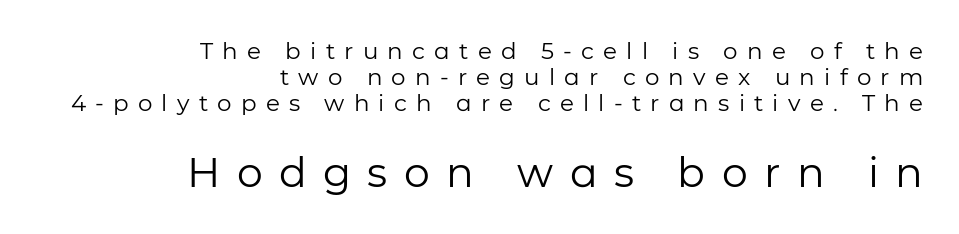
This rendering features lettering with no underline. Someone cranked the tracking dial way up on this one. The typeface has the unassuming heft of standard copy or less. The compositor pushed each line to the right boundary. Upright lettering throughout.
